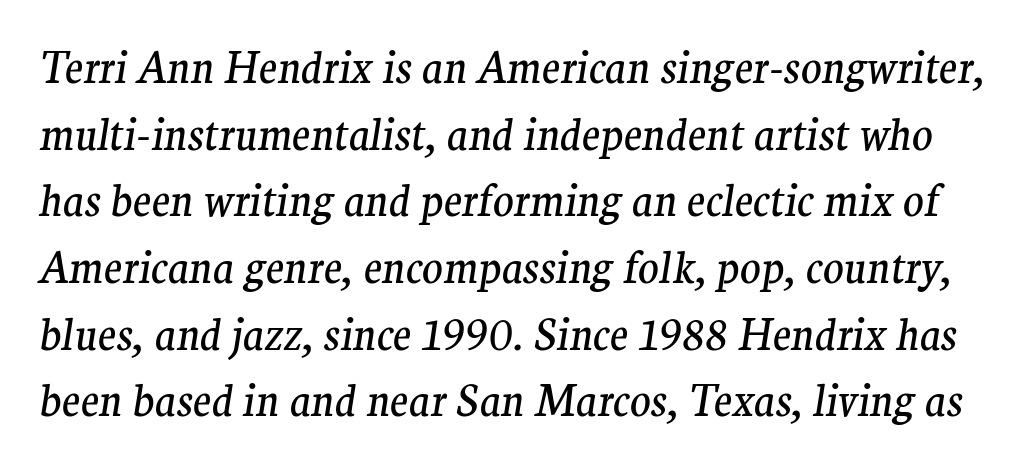
The image shows 43 px regular-weight serif type, italic (leaning right); set normal line spacing (1.55x), normal letter spacing, not underlined; medium stroke contrast and a medium x-height.
